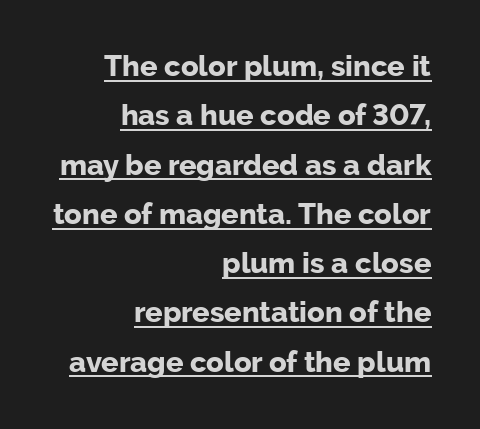
{"serif": "no", "italic": "no", "bold": "yes", "weight": "bold", "width": "normal", "stroke_contrast": "low", "x_height": "medium", "monospaced": "no", "underline": "yes", "align": "right", "line_spacing": "normal", "line_spacing_ratio": 1.7, "letter_spacing": "normal", "letter_spacing_em": 0.0, "glyph_px": 29}
